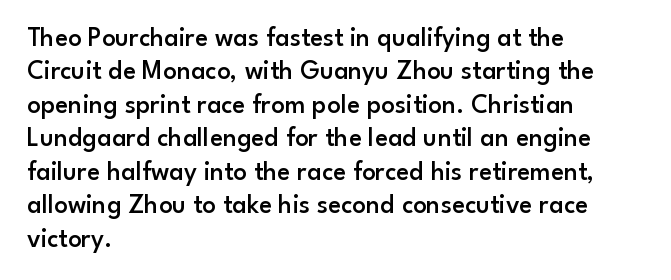
Q: Is the text bold? A: Semi-bold.
Q: Is the text italic (slanted)? A: No, it is upright.
Q: Is the text underlined? A: No.
Q: How is the paragraph aligned? A: Left-aligned.
Q: Is the spacing between letters normal or unusually wide? A: Normal.
